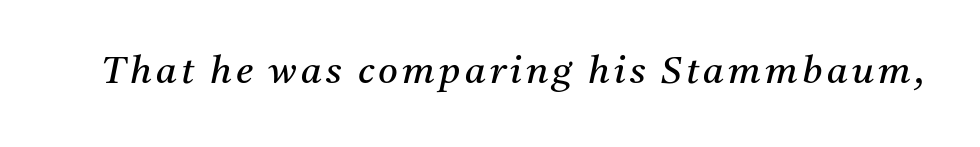
Q: Is the text bold? A: No.
Q: Is the text italic (slanted)? A: Yes, it leans right by about 11 degrees.
Q: Is the typeface a serif or a sans-serif typeface? A: Serif.
Q: Is the text underlined? A: No.
Q: Width (condensed, normal, or wide)? A: Normal.
Q: Stroke contrast? A: Medium.
Q: x-height? A: Medium.
Q: Monospaced? A: No.
